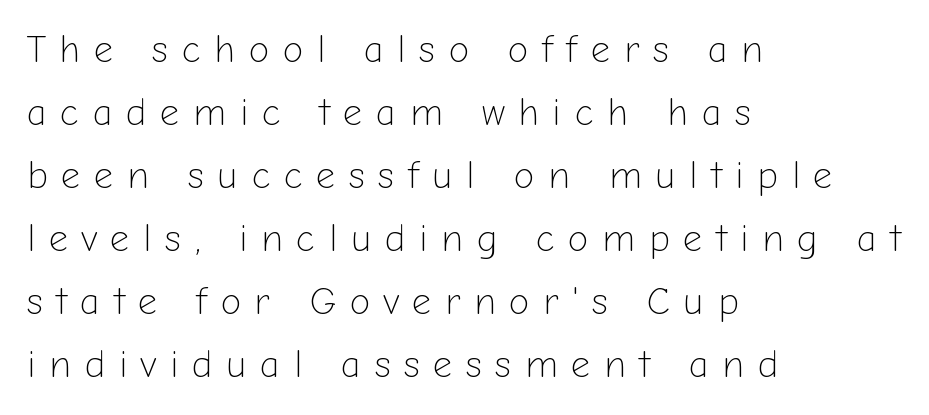
Stroke terminals: plain, sans-serif. The passage shown is typed in a proportional face where columns would drift. Counters stay open thanks to moderate or lighter strokes. Descender tails drop into unmarked territory. Each line starts at the same left margin while the right side varies.
